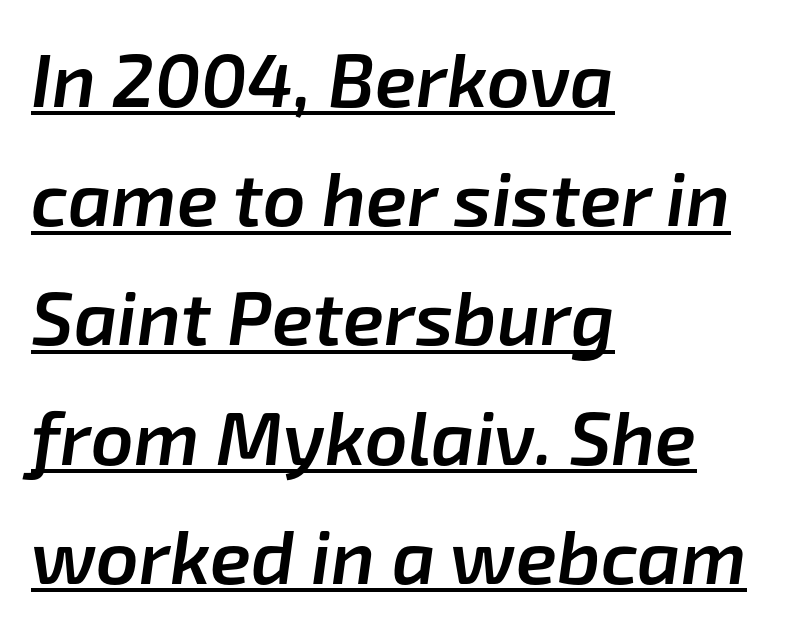
What stands out about the letter spacing? Nothing — it is the standard amount. These lines stack with their left ends in a neat column. The passage shown leans; its letterforms are oblique. Successive baselines arrive at the customary interval.
